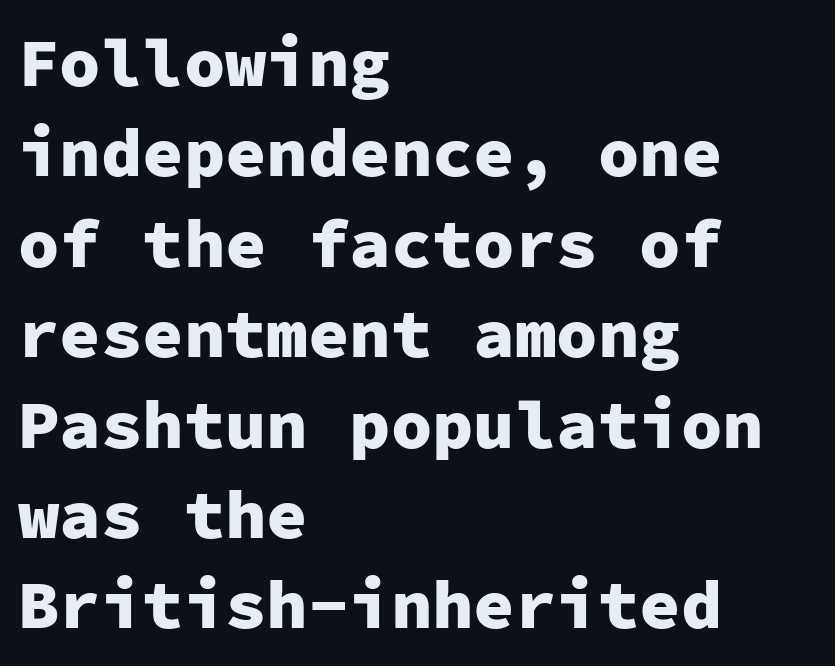
Q: Is the text bold? A: Yes.
Q: Is the text italic (slanted)? A: No, it is upright.
Q: Is the typeface a serif or a sans-serif typeface? A: Sans-serif.
Q: Is the text underlined? A: No.
Q: How is the paragraph aligned? A: Left-aligned.
Q: Is the spacing between letters normal or unusually wide? A: Normal.
Q: Is the spacing between lines tight, normal or loose? A: Normal.
Q: Width (condensed, normal, or wide)? A: Normal.
Q: Stroke contrast? A: Low.
Q: x-height? A: Medium.
Q: Monospaced? A: Yes.
